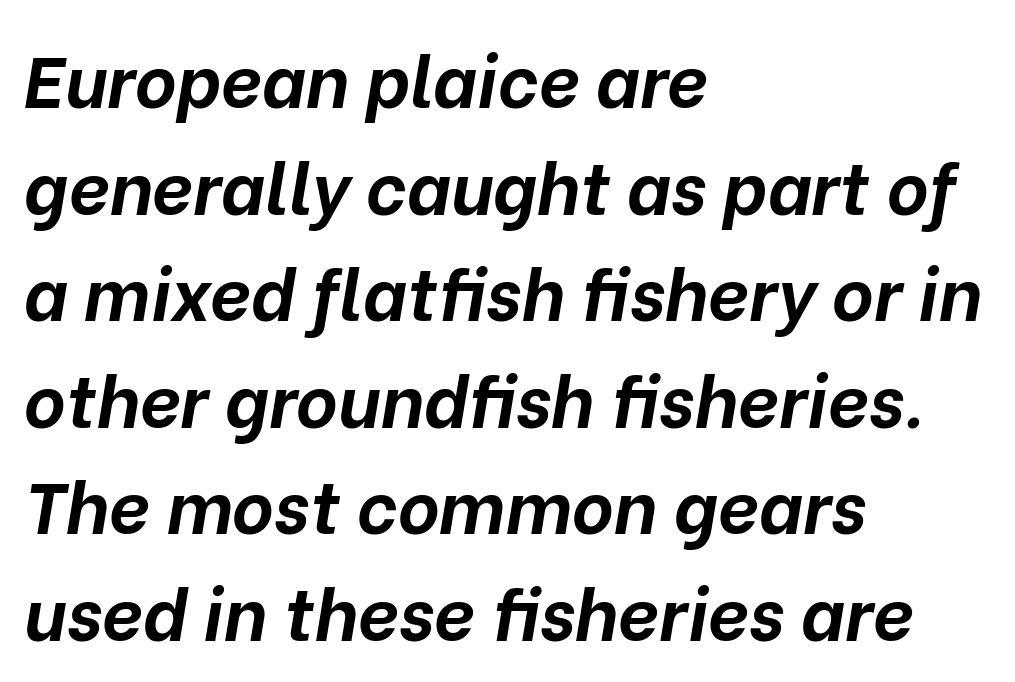
Q: Is the text bold? A: Yes.
Q: Is the text italic (slanted)? A: Yes, it leans right by about 10 degrees.
Q: Is the text underlined? A: No.
Q: How is the paragraph aligned? A: Left-aligned.
Q: Is the spacing between letters normal or unusually wide? A: Normal.
Q: Is the spacing between lines tight, normal or loose? A: Normal.
Q: Width (condensed, normal, or wide)? A: Normal.
Q: Stroke contrast? A: Low.
Q: x-height? A: Medium.
Q: Monospaced? A: No.
